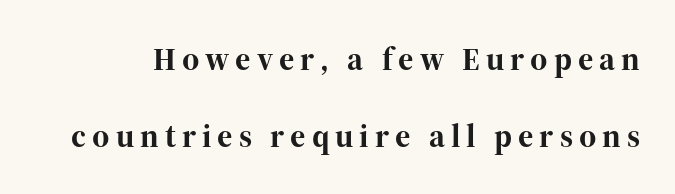
{"serif": "yes", "italic": "no", "bold": "yes", "weight": "bold", "width": "normal", "stroke_contrast": "high", "x_height": "medium", "monospaced": "no", "underline": "no", "line_spacing": "loose", "line_spacing_ratio": 2.32, "glyph_px": 33}
